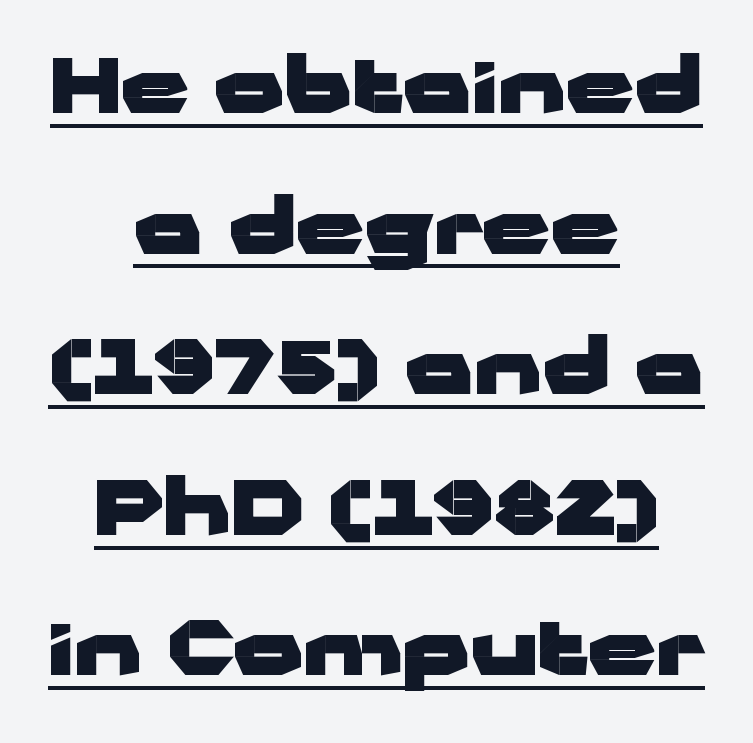
The image shows 76 px heavy, wide sans-serif type, upright; set centered, line spacing 1.85x, normal letter spacing, underlined; low stroke contrast and a medium x-height.
